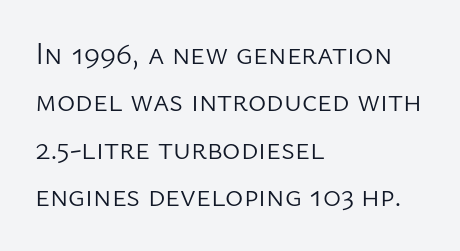
The space directly below the letters is spotless. Regular leading. The font sits on the lighter half of the weight spectrum, regular included. The letters stand straight up with perfectly vertical stems.
